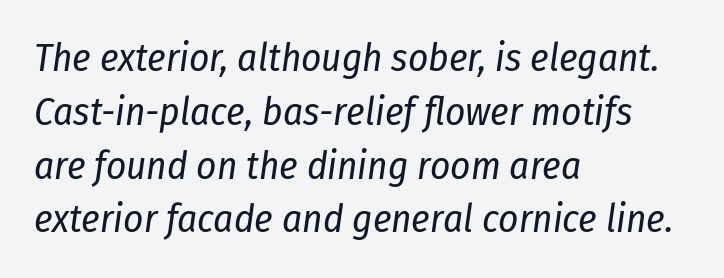
The image shows 39 px regular-weight, condensed type, italic (leaning right); set left-aligned, normal line spacing (1.38x), normal letter spacing, not underlined; low stroke contrast and a medium x-height.
